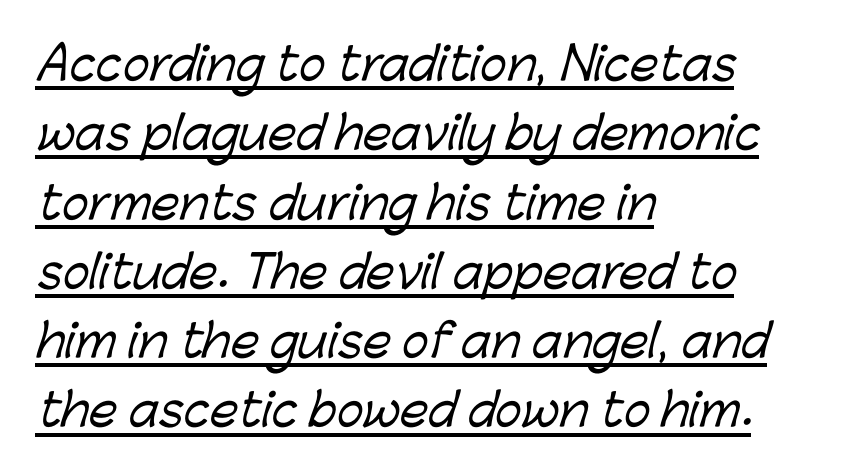
Q: Is the typeface a serif or a sans-serif typeface? A: Sans-serif.
Q: Is the text underlined? A: Yes.
Q: How is the paragraph aligned? A: Left-aligned.
Q: Is the spacing between letters normal or unusually wide? A: Normal.
Q: Is the spacing between lines tight, normal or loose? A: Normal.
Q: Width (condensed, normal, or wide)? A: Normal.
Q: Stroke contrast? A: Low.
Q: x-height? A: Medium.
Q: Monospaced? A: No.
